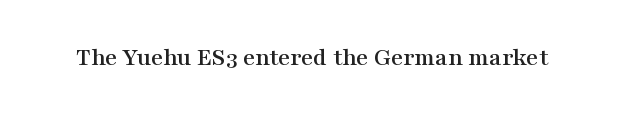
{"italic": "no", "underline": "no", "letter_spacing": "normal", "letter_spacing_em": 0.0, "glyph_px": 26}
